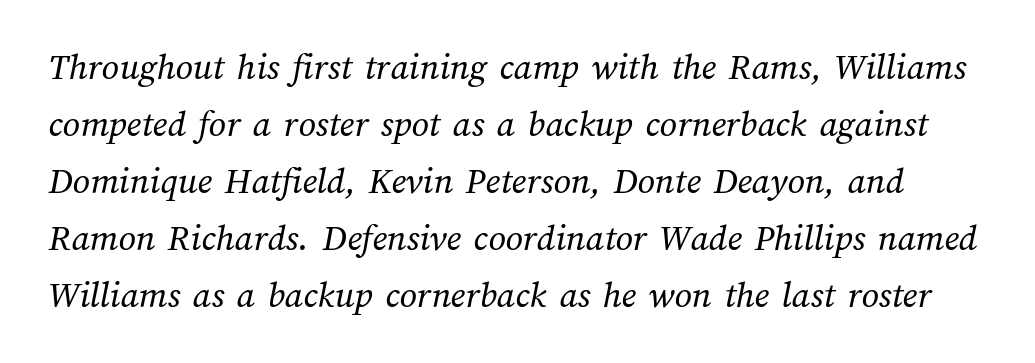
{"bold": "no", "weight": "regular", "width": "normal", "stroke_contrast": "medium", "x_height": "medium", "monospaced": "no", "underline": "no", "line_spacing": "normal", "line_spacing_ratio": 1.5, "letter_spacing": "normal", "letter_spacing_em": 0.0, "glyph_px": 38}
